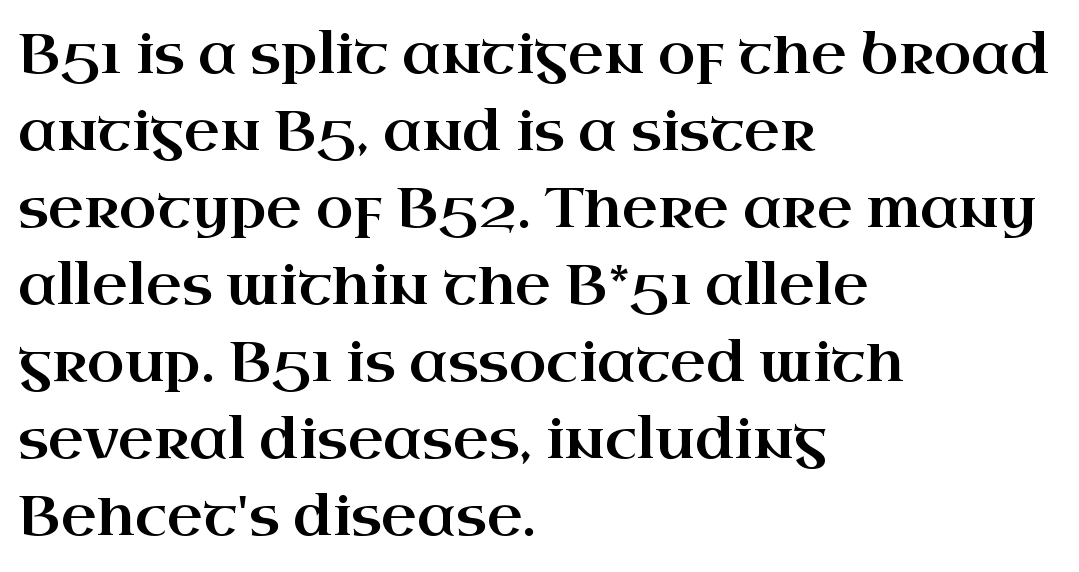
The image shows 55 px wide serif type, upright; set left-aligned, normal line spacing (1.4x), normal letter spacing, not underlined; high stroke contrast and a small x-height.
